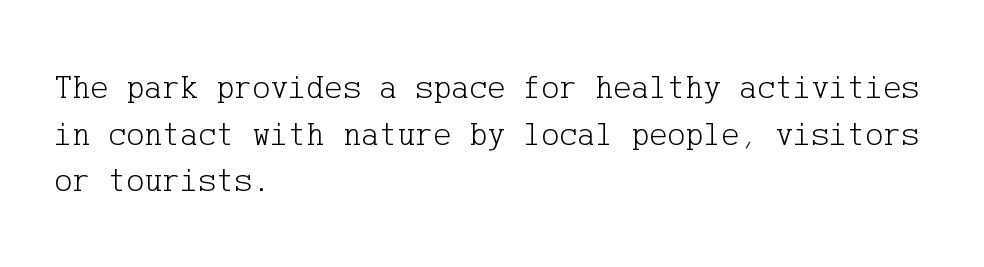
{"serif": "yes", "italic": "no", "bold": "no", "weight": "light", "width": "normal", "stroke_contrast": "low", "x_height": "medium", "underline": "no", "align": "left", "line_spacing": "normal", "line_spacing_ratio": 1.37, "letter_spacing": "normal", "letter_spacing_em": 0.0, "glyph_px": 34}
